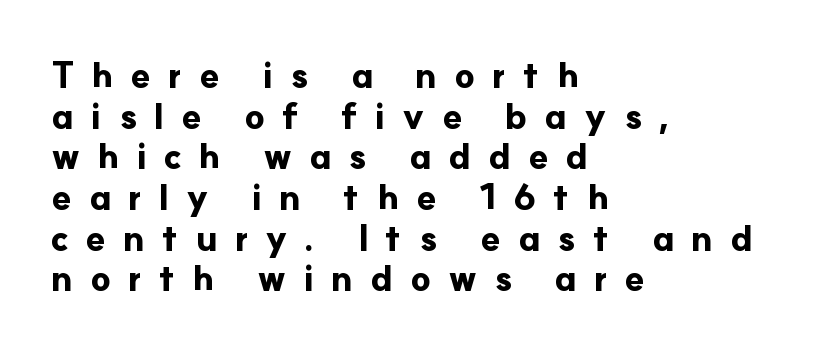
Q: Is the text bold? A: Yes.
Q: Is the text italic (slanted)? A: No, it is upright.
Q: Is the typeface a serif or a sans-serif typeface? A: Sans-serif.
Q: Is the text underlined? A: No.
Q: How is the paragraph aligned? A: Left-aligned.
Q: Is the spacing between letters normal or unusually wide? A: Unusually wide.
Q: Is the spacing between lines tight, normal or loose? A: Tight.
Q: Width (condensed, normal, or wide)? A: Normal.
Q: Stroke contrast? A: Low.
Q: x-height? A: Small.
Q: Monospaced? A: No.
